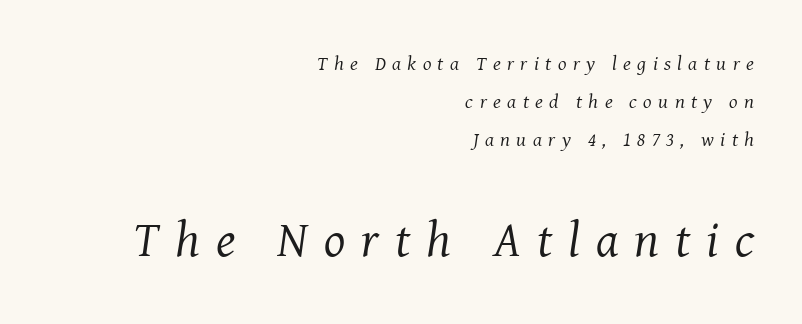
The image shows 50 px regular-weight serif type, italic (leaning right); set right-aligned, line spacing 1.89x, unusually wide letter spacing (+0.32 em), not underlined; the second (bottom) block is 2.5x larger; medium stroke contrast and a medium x-height.
